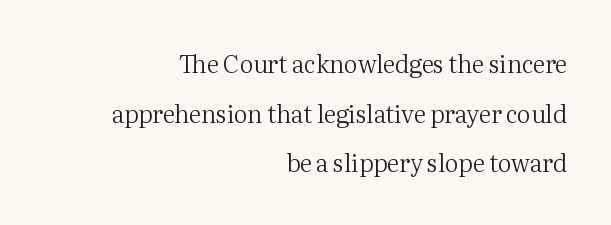
{"italic": "no", "bold": "no", "underline": "no", "align": "right", "line_spacing": "loose", "line_spacing_ratio": 2.07, "letter_spacing": "normal", "letter_spacing_em": 0.0, "glyph_px": 24}
